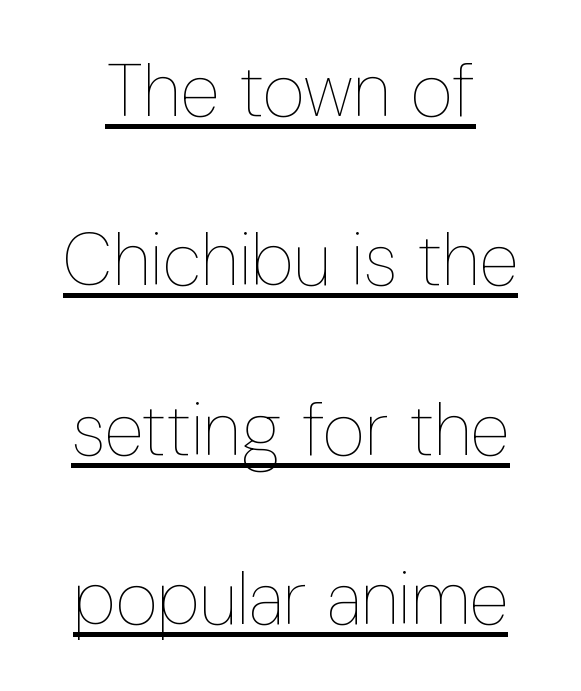
{"italic": "no", "bold": "no", "weight": "thin", "width": "condensed", "stroke_contrast": "low", "x_height": "medium", "monospaced": "no", "underline": "yes", "line_spacing": "loose", "line_spacing_ratio": 2.32, "letter_spacing": "normal", "letter_spacing_em": 0.0, "glyph_px": 73}
